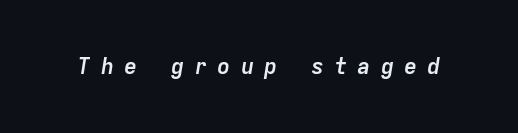
The image shows 22 px bold type, italic (leaning right); set unusually wide letter spacing (+0.46 em), not underlined.
